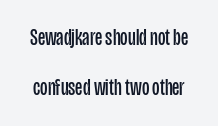
Q: Is the text bold? A: No.
Q: Is the text italic (slanted)? A: No, it is upright.
Q: Is the text underlined? A: No.
Q: Is the spacing between letters normal or unusually wide? A: Normal.
Q: Is the spacing between lines tight, normal or loose? A: Loose.
